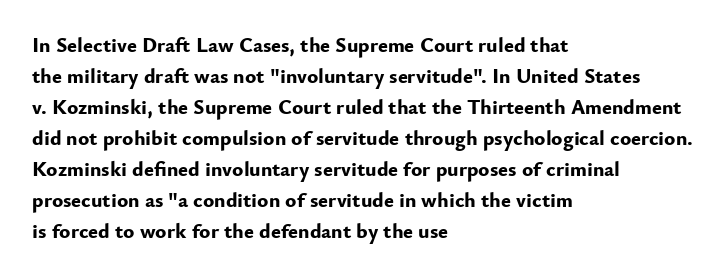
{"italic": "no", "bold": "yes", "underline": "no", "align": "left", "line_spacing": "normal", "line_spacing_ratio": 1.48, "letter_spacing": "normal", "letter_spacing_em": 0.0, "glyph_px": 21}
